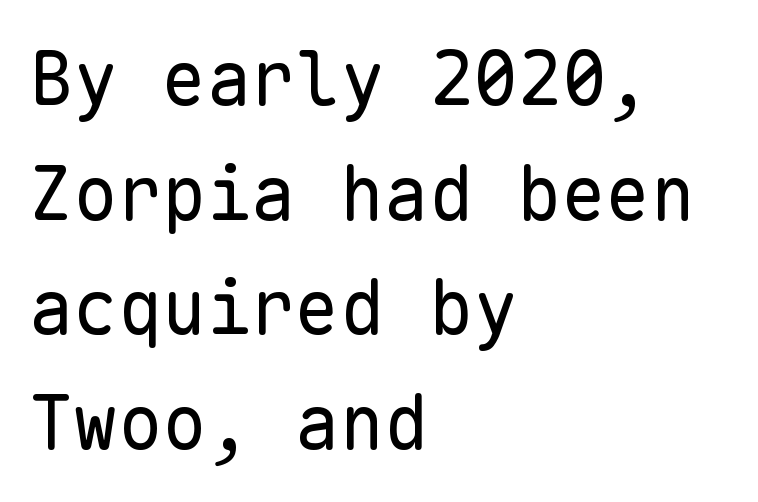
A typesetter would call this monospace, since all characters share one set width. Casual observation: everything's shoved over to the left. The strokes are not fattened; the text isn't bold. The designer went with a sans here, leaving each stem footless.
